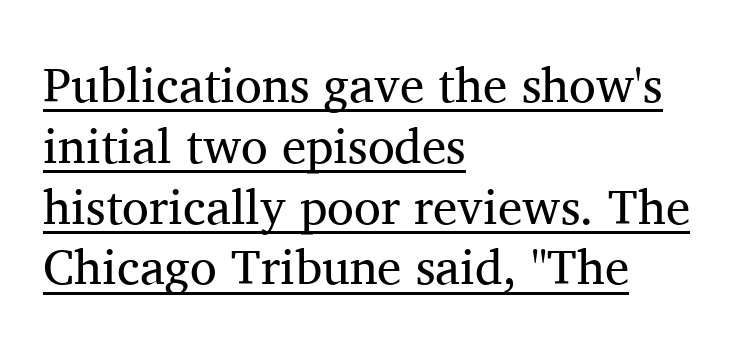
The image shows 49 px regular-weight serif type, upright; set left-aligned, line spacing 1.24x, normal letter spacing, underlined; medium stroke contrast and a medium x-height.
